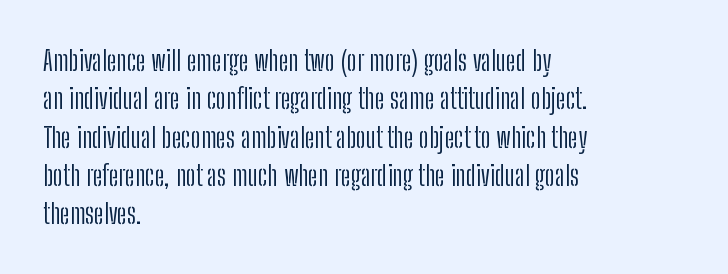
{"serif": "no", "italic": "no", "bold": "no", "weight": "light", "width": "condensed", "stroke_contrast": "low", "x_height": "medium", "monospaced": "no", "underline": "no", "align": "left", "line_spacing": "normal", "line_spacing_ratio": 1.37, "letter_spacing": "normal", "letter_spacing_em": 0.0, "glyph_px": 28}
